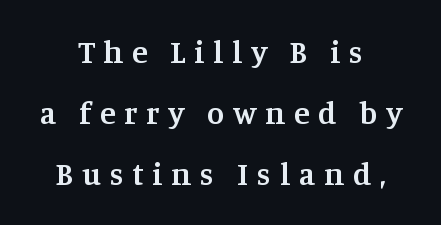
Every row of glyphs is offset so its center matches the block's center. The rendering uses natural spacing where letterforms have individual widths. Serif or sans? Serif — the stroke terminals have little feet. Loosely led — the rows are spread out. Semibold letterforms, between regular and bold. These lines have a slow, spaced-out rhythm from letter to letter.
